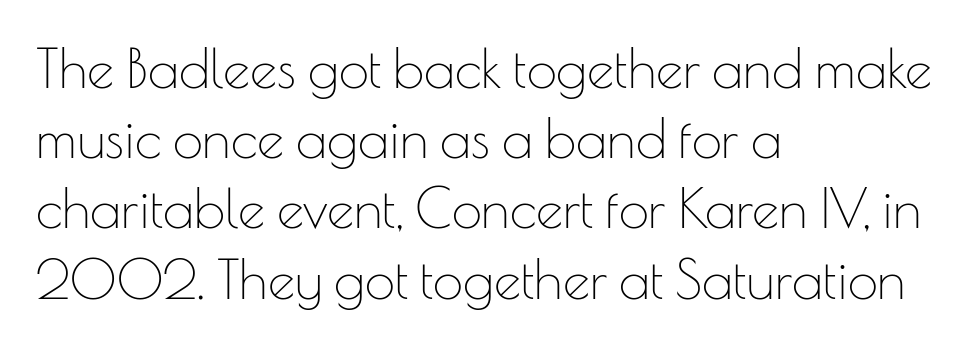
Q: Is the text bold? A: No.
Q: Is the text italic (slanted)? A: No, it is upright.
Q: Is the typeface a serif or a sans-serif typeface? A: Sans-serif.
Q: Is the text underlined? A: No.
Q: How is the paragraph aligned? A: Left-aligned.
Q: Is the spacing between letters normal or unusually wide? A: Normal.
Q: Is the spacing between lines tight, normal or loose? A: Normal.
Q: Width (condensed, normal, or wide)? A: Normal.
Q: Stroke contrast? A: Low.
Q: x-height? A: Small.
Q: Monospaced? A: No.
